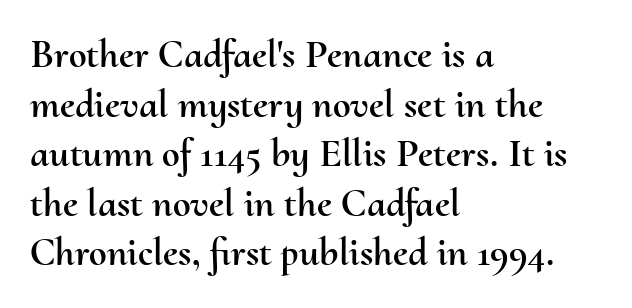
Q: Is the text italic (slanted)? A: No, it is upright.
Q: Is the text underlined? A: No.
Q: How is the paragraph aligned? A: Left-aligned.
Q: Is the spacing between letters normal or unusually wide? A: Normal.
Q: Width (condensed, normal, or wide)? A: Normal.
Q: Stroke contrast? A: Medium.
Q: x-height? A: Small.
Q: Monospaced? A: No.
